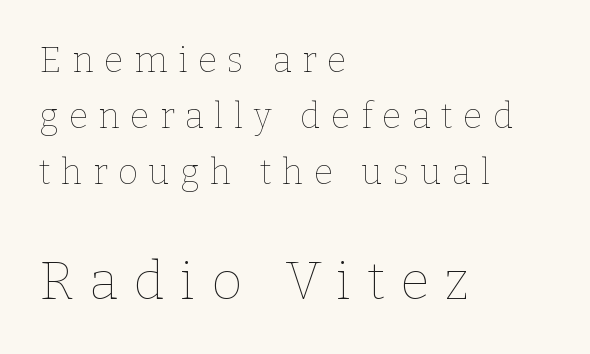
{"italic": "no", "bold": "no", "weight": "thin", "width": "normal", "stroke_contrast": "low", "x_height": "medium", "monospaced": "no", "underline": "no", "align": "left", "line_spacing": "normal", "line_spacing_ratio": 1.6, "letter_spacing": "wide", "letter_spacing_em": 0.3, "larger_block": "second", "size_ratio": 1.51, "glyph_px": 53}
